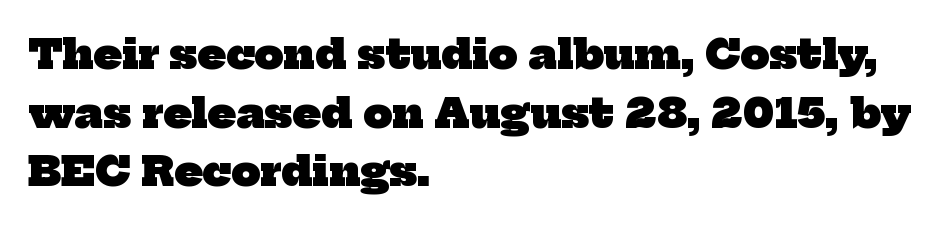
Q: Is the text bold? A: Yes.
Q: Is the typeface a serif or a sans-serif typeface? A: Serif.
Q: Is the text underlined? A: No.
Q: How is the paragraph aligned? A: Left-aligned.
Q: Is the spacing between letters normal or unusually wide? A: Normal.
Q: Is the spacing between lines tight, normal or loose? A: Normal.
Q: Width (condensed, normal, or wide)? A: Normal.
Q: Stroke contrast? A: Low.
Q: x-height? A: Medium.
Q: Monospaced? A: No.
